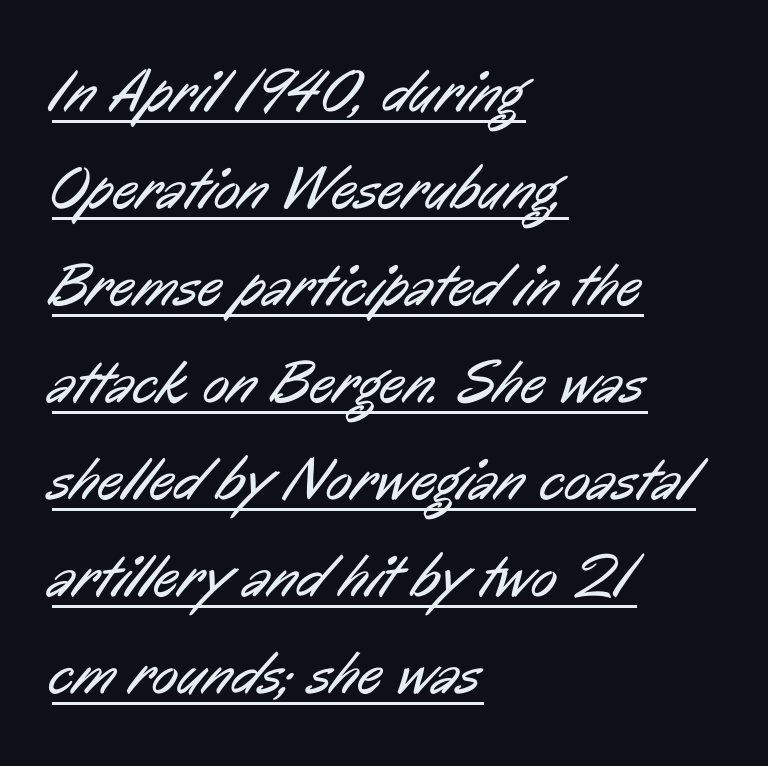
Does the type have serifs? No, each stem ends abruptly. Think of a printed novel: that variable character pitch is what you see here. Is the block centered? No — it sits flush against the left margin. What stands out about the letter spacing? Nothing — it is the standard amount. Nothing heavy about these letters — not bold at all.
